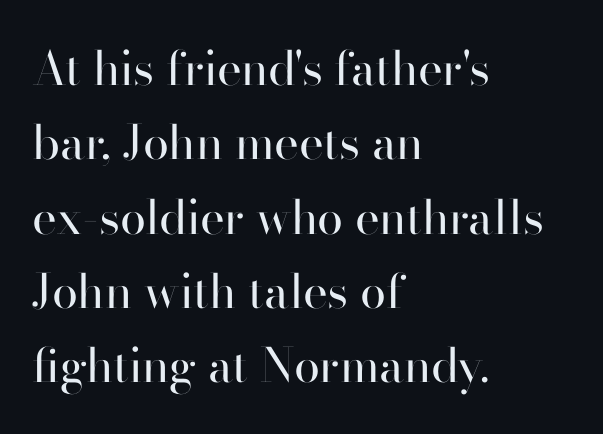
The image shows 47 px regular-weight sans-serif type, upright; set left-aligned, normal line spacing (1.58x), normal letter spacing, not underlined; high stroke contrast and a small x-height.
